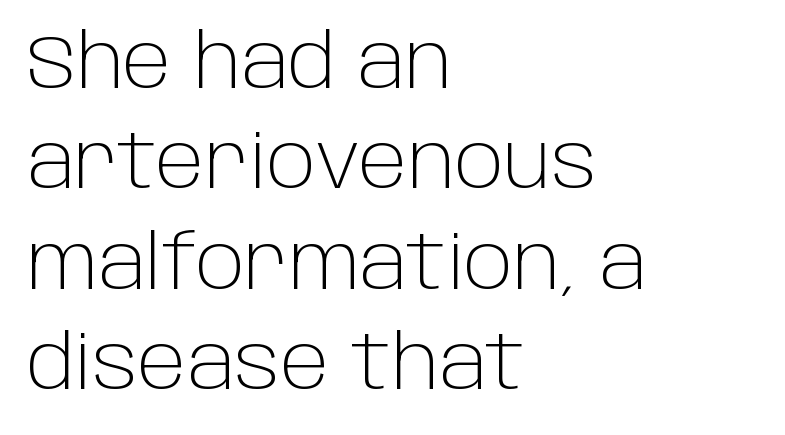
The image shows 76 px light sans-serif type, upright; set left-aligned, normal line spacing (1.32x), normal letter spacing, not underlined; low stroke contrast and a large x-height.
